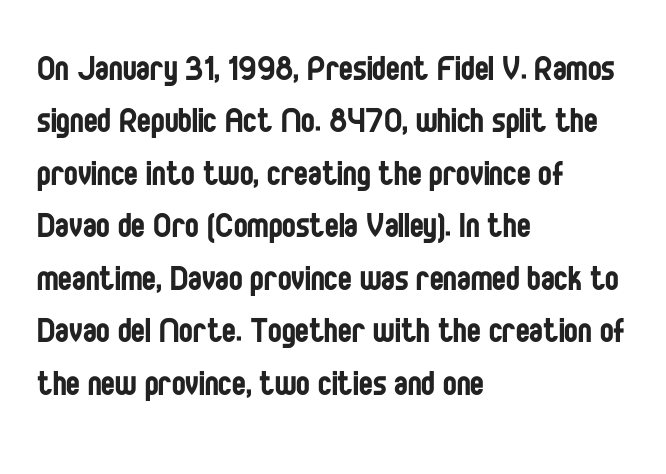
The image shows 41 px regular-weight, condensed sans-serif type, upright; set left-aligned, normal line spacing (1.28x), normal letter spacing, not underlined; low stroke contrast and a large x-height.
